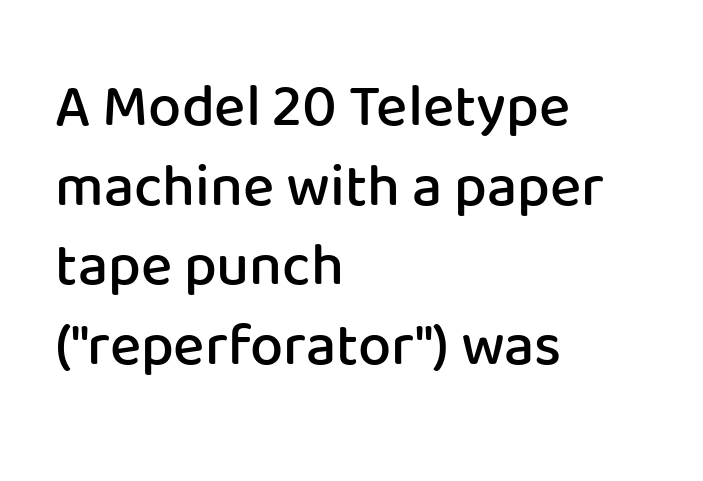
The image shows 59 px semibold sans-serif type, upright; set left-aligned, normal line spacing (1.35x), normal letter spacing, not underlined; low stroke contrast and a medium x-height.
